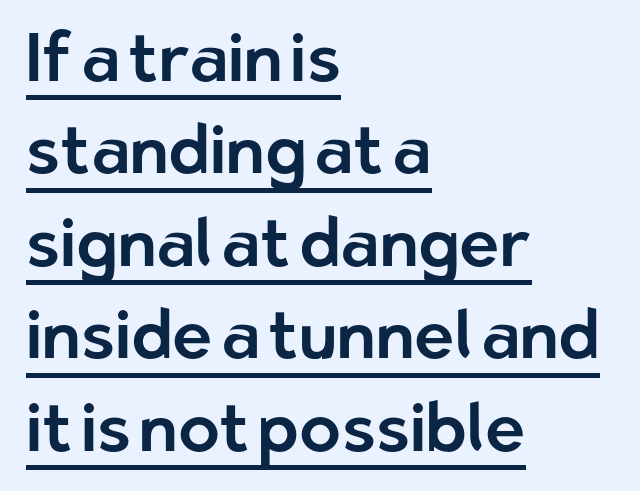
Default kerning and tracking; the words read as compact shapes. The passage shown is typed in a proportional face where columns would drift. Vertically, the passage feels balanced, rows spaced as you'd expect. Left-aligned paragraph, ragged on the right. Font category for this specimen: sans-serif.
